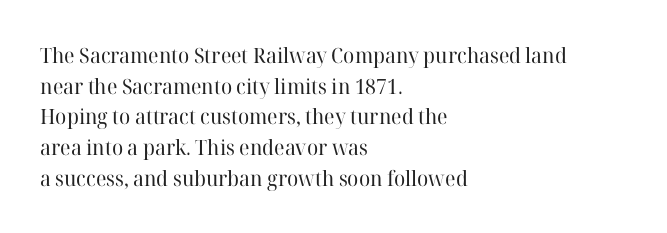
Q: Is the text bold? A: No.
Q: Is the text italic (slanted)? A: No, it is upright.
Q: Is the text underlined? A: No.
Q: How is the paragraph aligned? A: Left-aligned.
Q: Is the spacing between letters normal or unusually wide? A: Normal.
Q: Is the spacing between lines tight, normal or loose? A: Normal.
